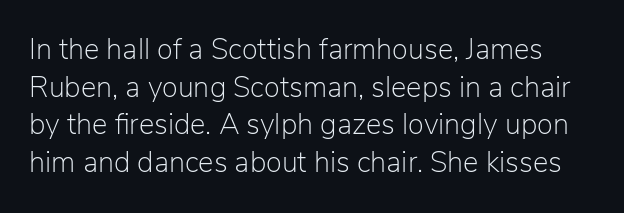
Each word holds together tightly as a unit, with standard inter-letter gaps. No extra ink here — the face is not bold. Quick note: interline space is typical. Is there any slant? The stems are plumb.
